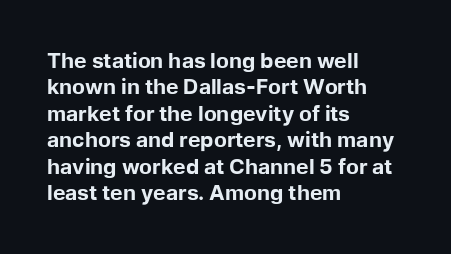
The image shows 21 px bold type, upright; set left-aligned, normal line spacing (1.26x), normal letter spacing, not underlined.
